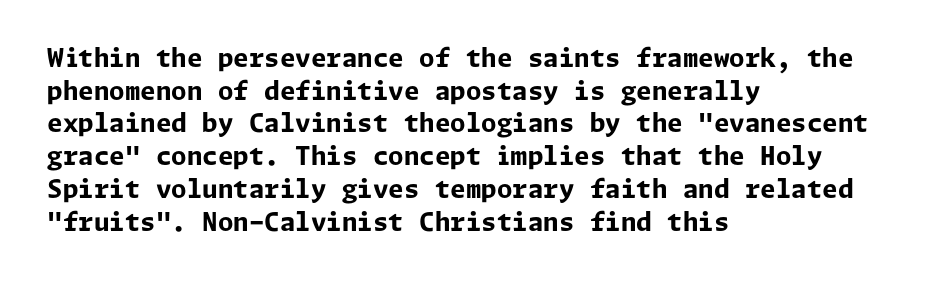
You could call the tracking neutral — neither tight nor loose. Ordinary non-slanted type is in use. Heavy, bold letterforms. Does the copy run flush right? No — it runs flush left. Regular leading.
